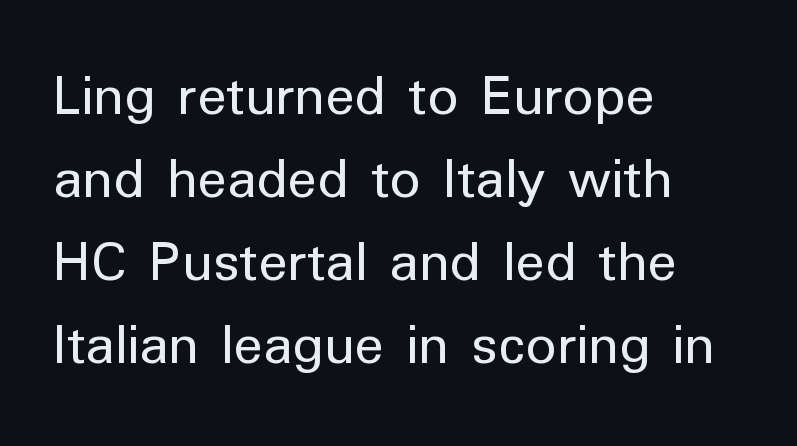
Q: Is the text bold? A: No.
Q: Is the text italic (slanted)? A: No, it is upright.
Q: Is the typeface a serif or a sans-serif typeface? A: Sans-serif.
Q: Is the text underlined? A: No.
Q: How is the paragraph aligned? A: Left-aligned.
Q: Is the spacing between letters normal or unusually wide? A: Normal.
Q: Is the spacing between lines tight, normal or loose? A: Normal.
Q: Width (condensed, normal, or wide)? A: Normal.
Q: Stroke contrast? A: Low.
Q: x-height? A: Medium.
Q: Monospaced? A: No.
